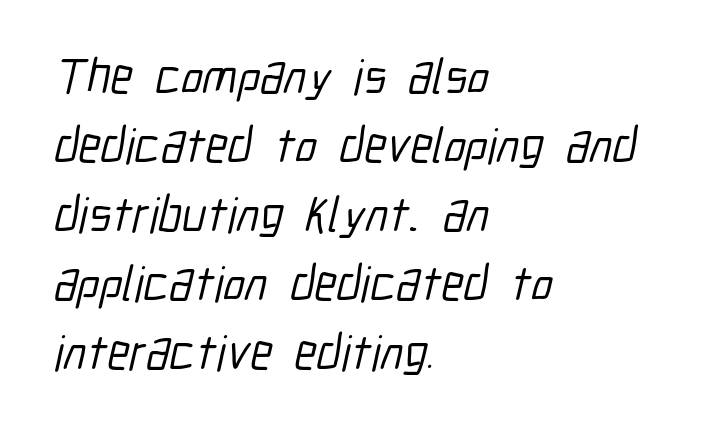
The image shows 50 px condensed sans-serif type; set left-aligned, normal line spacing (1.38x), normal letter spacing, not underlined; low stroke contrast and a medium x-height.
